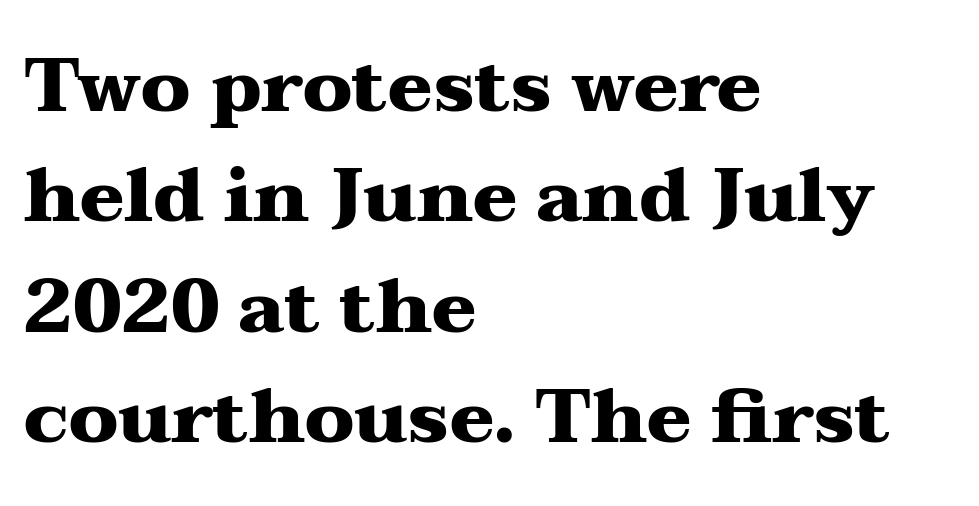
{"serif": "yes", "italic": "no", "bold": "yes", "weight": "heavy", "width": "wide", "stroke_contrast": "medium", "x_height": "medium", "monospaced": "no", "underline": "no", "align": "left", "line_spacing": "normal", "line_spacing_ratio": 1.49, "letter_spacing": "normal", "letter_spacing_em": 0.0, "glyph_px": 74}
